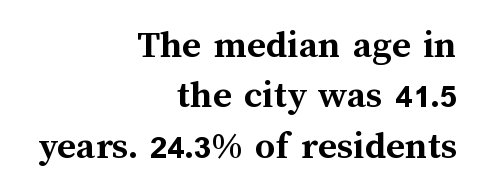
In terms of leading, this rendering sits right in the middle. The letters advance in unequal steps, a hallmark of proportional type. The font is running at its bold setting. The paragraph has a hard right edge and a soft left edge.
